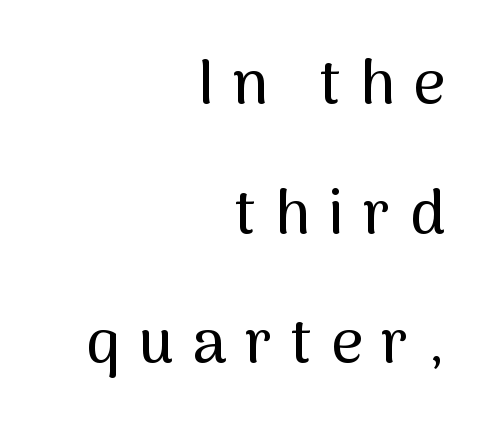
Think of a printed novel: that variable character pitch is what you see here. The compositor pushed each line to the right boundary. No feet cap the strokes, marking this as sans-serif type. The gap between lines stays unmarked. Notice the wide empty band between every row — that's loose leading.
